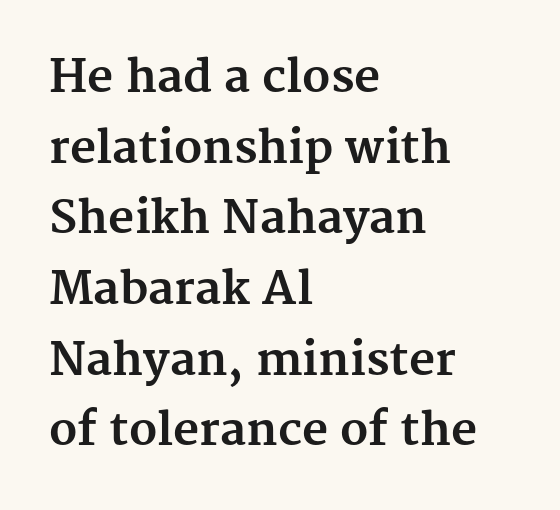
Q: Is the text bold? A: Yes.
Q: Is the text italic (slanted)? A: No, it is upright.
Q: Is the typeface a serif or a sans-serif typeface? A: Serif.
Q: Is the text underlined? A: No.
Q: How is the paragraph aligned? A: Left-aligned.
Q: Is the spacing between letters normal or unusually wide? A: Normal.
Q: Is the spacing between lines tight, normal or loose? A: Normal.
Q: Width (condensed, normal, or wide)? A: Normal.
Q: Stroke contrast? A: Medium.
Q: x-height? A: Medium.
Q: Monospaced? A: No.
